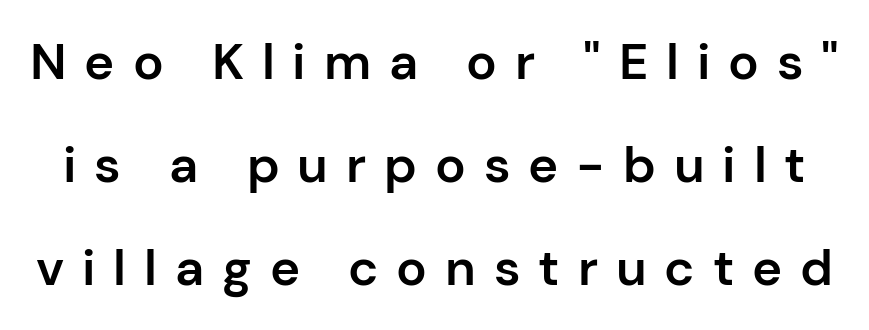
Q: Is the text bold? A: Semi-bold.
Q: Is the text italic (slanted)? A: No, it is upright.
Q: Is the typeface a serif or a sans-serif typeface? A: Sans-serif.
Q: Is the text underlined? A: No.
Q: Is the spacing between letters normal or unusually wide? A: Unusually wide.
Q: Is the spacing between lines tight, normal or loose? A: Loose.
Q: Width (condensed, normal, or wide)? A: Normal.
Q: Stroke contrast? A: Low.
Q: x-height? A: Medium.
Q: Monospaced? A: No.
